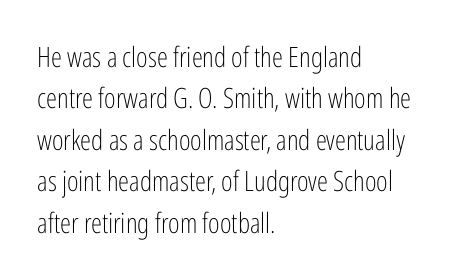
Q: Is the text bold? A: No.
Q: Is the text italic (slanted)? A: No, it is upright.
Q: Is the typeface a serif or a sans-serif typeface? A: Sans-serif.
Q: Is the text underlined? A: No.
Q: How is the paragraph aligned? A: Left-aligned.
Q: Is the spacing between letters normal or unusually wide? A: Normal.
Q: Is the spacing between lines tight, normal or loose? A: Normal.
Q: Width (condensed, normal, or wide)? A: Condensed.
Q: Stroke contrast? A: Low.
Q: x-height? A: Medium.
Q: Monospaced? A: No.
